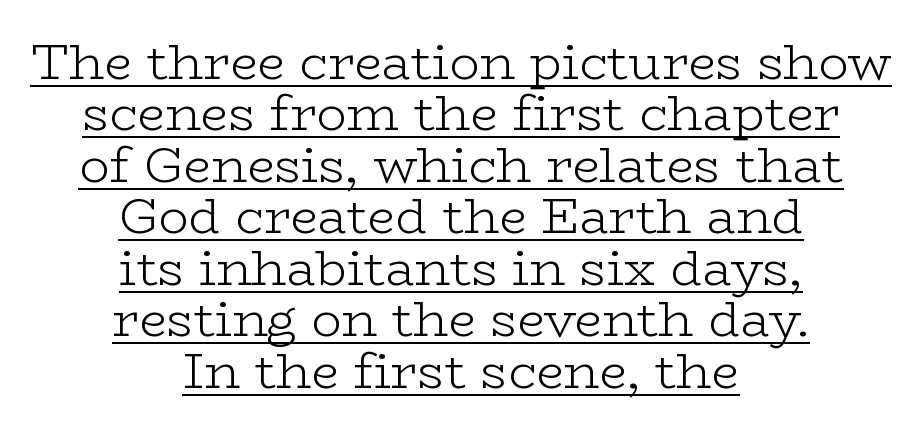
{"serif": "yes", "italic": "no", "bold": "no", "weight": "light", "width": "wide", "stroke_contrast": "low", "x_height": "medium", "monospaced": "no", "underline": "yes", "align": "center", "line_spacing": "tight", "line_spacing_ratio": 1.03, "letter_spacing": "normal", "letter_spacing_em": 0.0, "glyph_px": 50}
